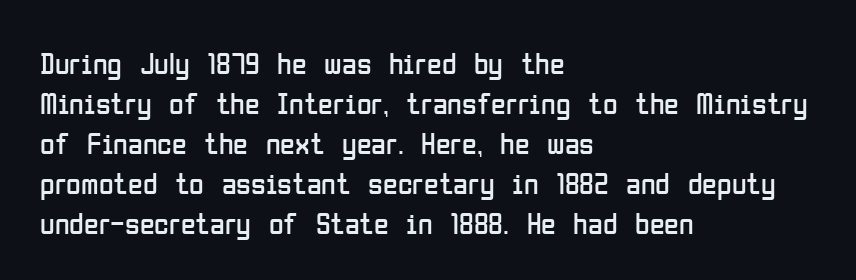
Q: Is the text bold? A: No.
Q: Is the text italic (slanted)? A: No, it is upright.
Q: Is the typeface a serif or a sans-serif typeface? A: Sans-serif.
Q: Is the text underlined? A: No.
Q: How is the paragraph aligned? A: Left-aligned.
Q: Is the spacing between letters normal or unusually wide? A: Normal.
Q: Is the spacing between lines tight, normal or loose? A: Normal.
Q: Width (condensed, normal, or wide)? A: Condensed.
Q: Stroke contrast? A: Low.
Q: x-height? A: Medium.
Q: Monospaced? A: No.
